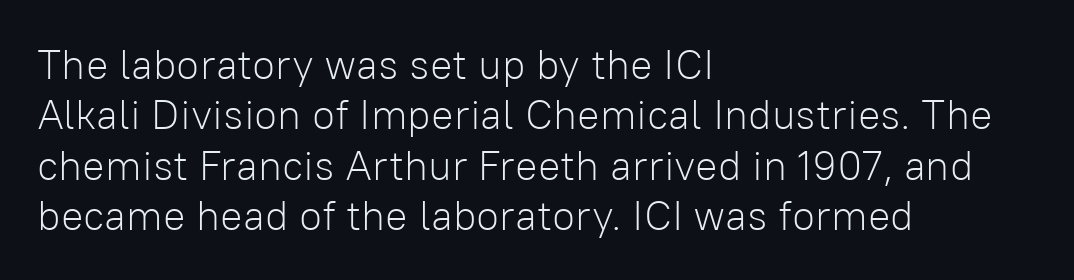
Q: Is the text bold? A: No.
Q: Is the text italic (slanted)? A: No, it is upright.
Q: Is the typeface a serif or a sans-serif typeface? A: Sans-serif.
Q: Is the text underlined? A: No.
Q: How is the paragraph aligned? A: Left-aligned.
Q: Is the spacing between letters normal or unusually wide? A: Normal.
Q: Width (condensed, normal, or wide)? A: Normal.
Q: Stroke contrast? A: Low.
Q: x-height? A: Medium.
Q: Monospaced? A: No.
